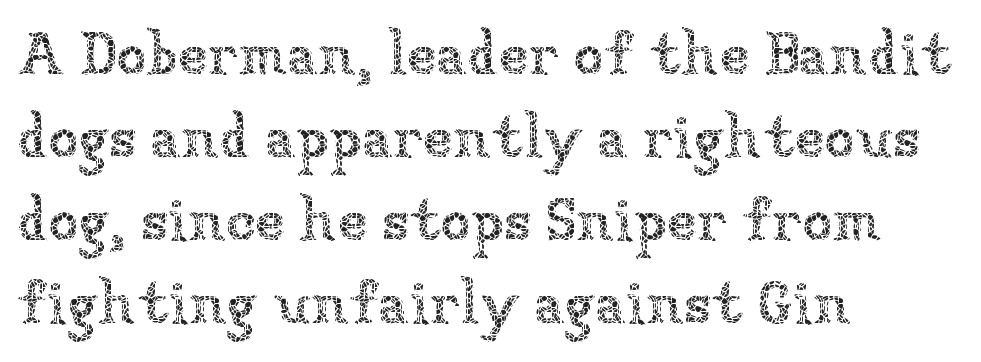
Q: Is the text bold? A: No.
Q: Is the text italic (slanted)? A: No, it is upright.
Q: Is the text underlined? A: No.
Q: How is the paragraph aligned? A: Left-aligned.
Q: Is the spacing between letters normal or unusually wide? A: Normal.
Q: Is the spacing between lines tight, normal or loose? A: Normal.
Q: Width (condensed, normal, or wide)? A: Normal.
Q: Stroke contrast? A: Low.
Q: x-height? A: Medium.
Q: Monospaced? A: No.
